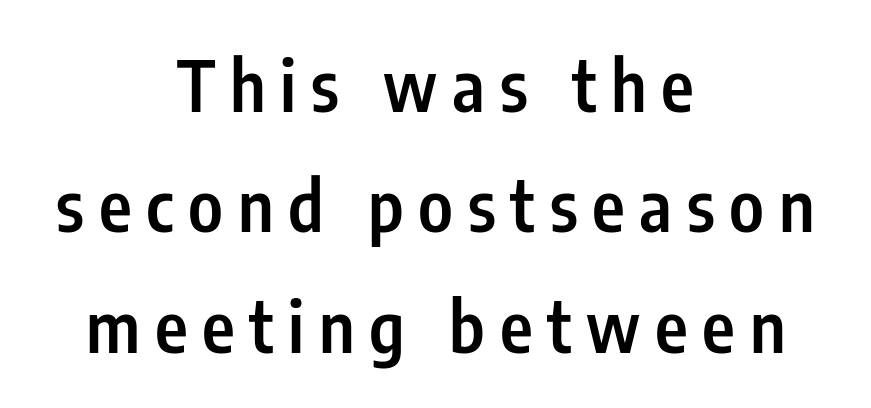
The image shows 70 px semibold, condensed sans-serif type, upright; set centered, line spacing 1.72x, unusually wide letter spacing (+0.21 em), not underlined; low stroke contrast and a medium x-height.
